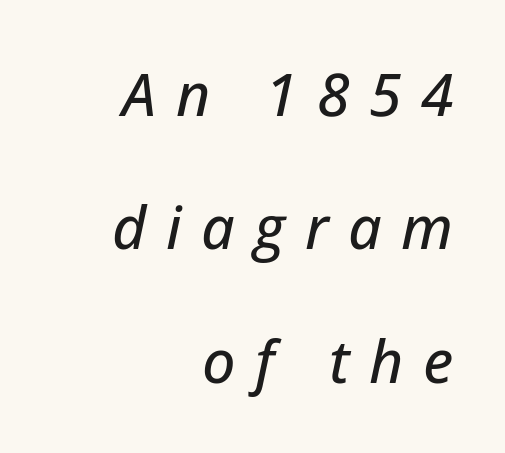
The setting favours the right margin, as signatures and pull-quotes sometimes do. Does the lettering tilt? It does — this is italic. The space between consecutive lines is lavish. The horizontal fit of the characters is loose and conspicuously gappy. Here the designer chose a conventional face with non-uniform glyph widths.
